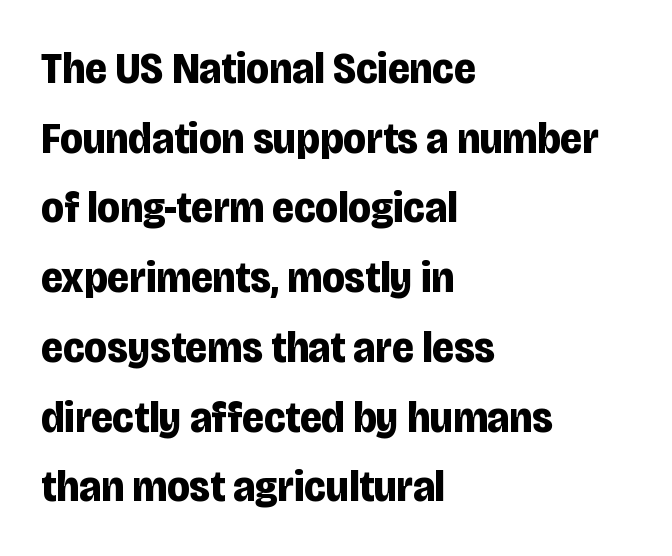
{"serif": "no", "italic": "no", "bold": "yes", "weight": "bold", "width": "condensed", "stroke_contrast": "low", "x_height": "large", "monospaced": "no", "underline": "no", "align": "left", "line_spacing": "normal", "line_spacing_ratio": 1.55, "letter_spacing": "normal", "letter_spacing_em": 0.0, "glyph_px": 45}
